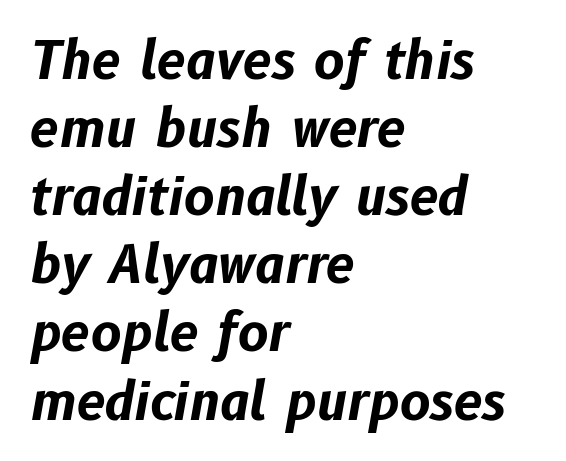
Does the weight exceed regular? Yes, all the way to bold. The paragraph has a hard left edge and a soft right edge. The passage shown has conventional tracking throughout. Proportional: the letters do not fall into vertical columns. Has an underline been added? It has not. You can tell it's italic because the verticals aren't actually vertical.
